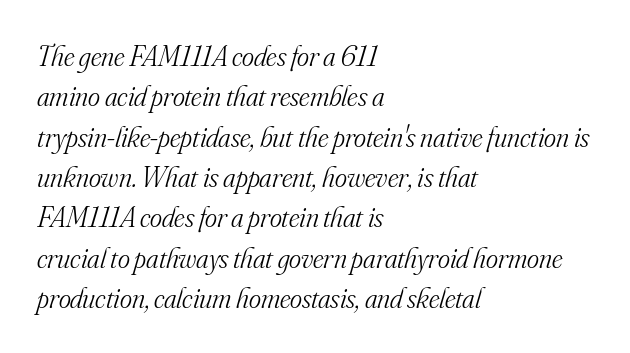
The image shows 29 px light serif type, italic (leaning right); set left-aligned, normal line spacing (1.39x), normal letter spacing, not underlined; medium stroke contrast and a small x-height.
